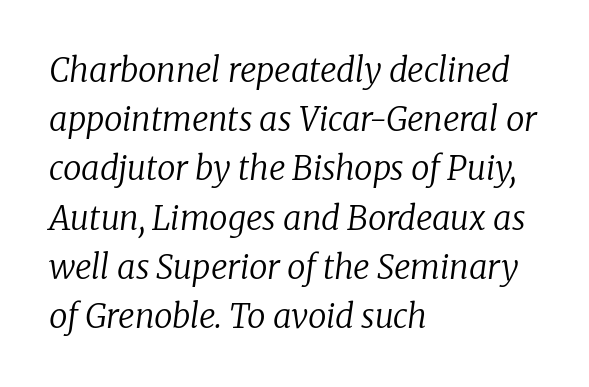
Interline gaps are of average width in this sample. The strokes carry an ordinary text weight at most. Here the designer chose a conventional face with non-uniform glyph widths. The axis of the letterforms is tilted away from vertical.
